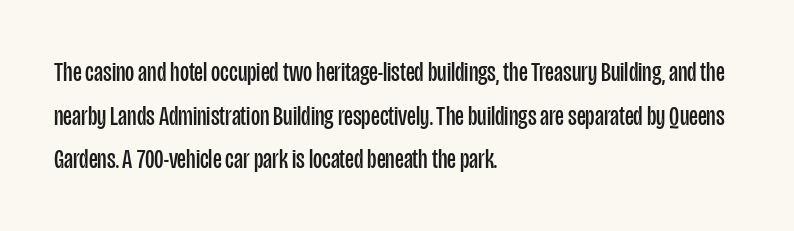
The image shows 28 px regular-weight, condensed sans-serif type, upright; set left-aligned, normal line spacing (1.56x), normal letter spacing, not underlined; low stroke contrast and a large x-height.
